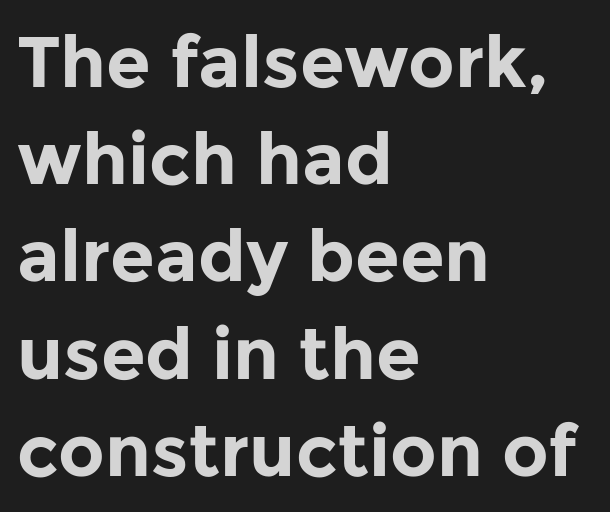
Q: Is the text bold? A: Yes.
Q: Is the text italic (slanted)? A: No, it is upright.
Q: Is the typeface a serif or a sans-serif typeface? A: Sans-serif.
Q: Is the text underlined? A: No.
Q: How is the paragraph aligned? A: Left-aligned.
Q: Is the spacing between letters normal or unusually wide? A: Normal.
Q: Is the spacing between lines tight, normal or loose? A: Normal.
Q: Width (condensed, normal, or wide)? A: Normal.
Q: Stroke contrast? A: Low.
Q: x-height? A: Medium.
Q: Monospaced? A: No.
